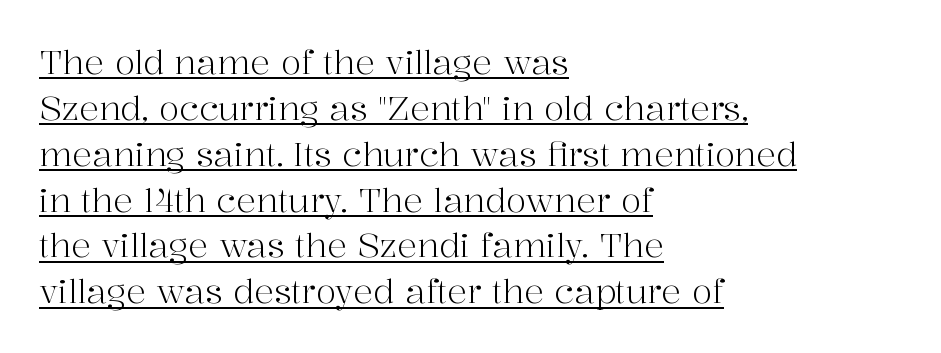
The image shows 33 px light serif type, upright; set left-aligned, normal line spacing (1.39x), normal letter spacing, underlined; high stroke contrast and a medium x-height.
